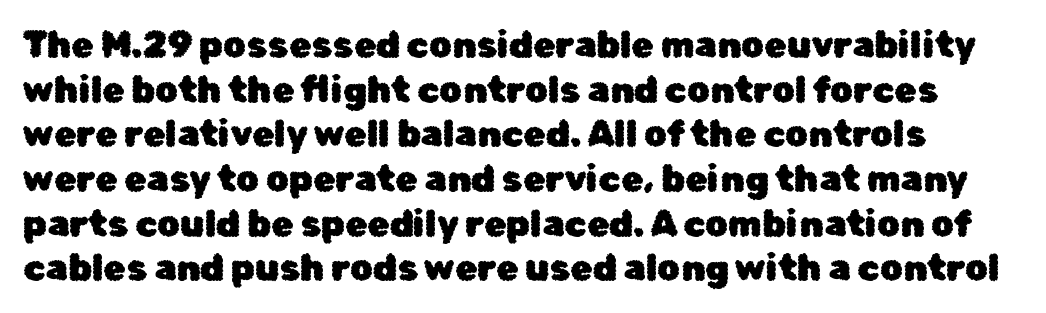
{"serif": "no", "italic": "no", "width": "normal", "stroke_contrast": "low", "x_height": "medium", "monospaced": "no", "underline": "no", "line_spacing_ratio": 1.24, "letter_spacing": "normal", "letter_spacing_em": 0.0, "glyph_px": 36}
